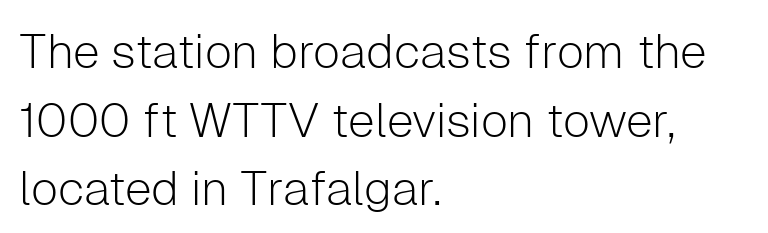
{"serif": "no", "italic": "no", "bold": "no", "weight": "light", "width": "normal", "stroke_contrast": "low", "x_height": "medium", "monospaced": "no", "underline": "no", "align": "left", "line_spacing": "normal", "line_spacing_ratio": 1.43, "letter_spacing": "normal", "letter_spacing_em": 0.0, "glyph_px": 48}
